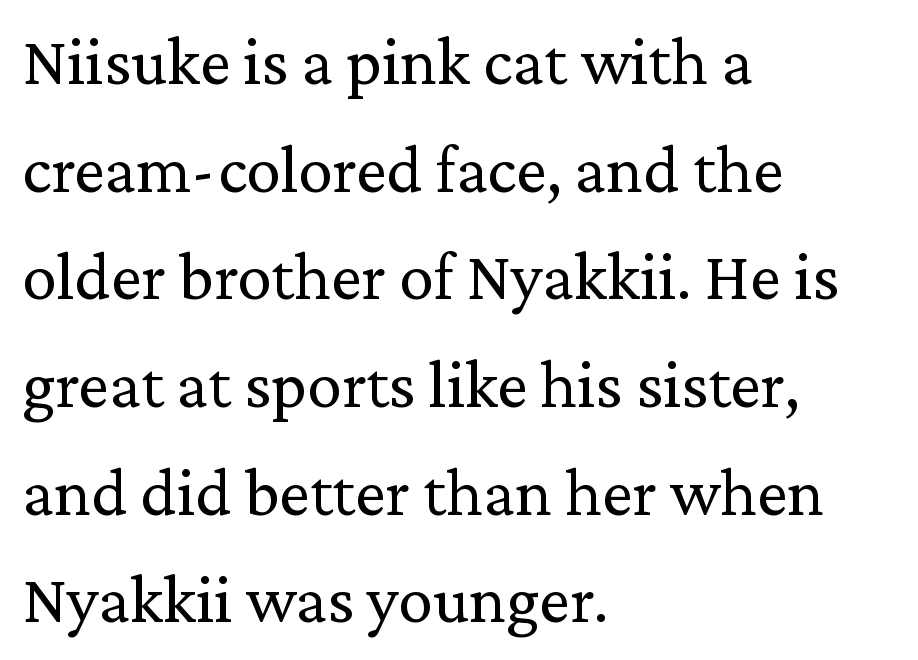
Q: Is the text bold? A: No.
Q: Is the text italic (slanted)? A: No, it is upright.
Q: Is the typeface a serif or a sans-serif typeface? A: Serif.
Q: Is the text underlined? A: No.
Q: How is the paragraph aligned? A: Left-aligned.
Q: Is the spacing between letters normal or unusually wide? A: Normal.
Q: Is the spacing between lines tight, normal or loose? A: Normal.
Q: Width (condensed, normal, or wide)? A: Normal.
Q: Stroke contrast? A: Medium.
Q: x-height? A: Medium.
Q: Monospaced? A: No.
